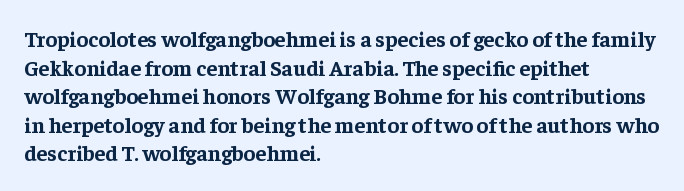
The image shows 22 px bold type, upright; set left-aligned, normal line spacing (1.3x), normal letter spacing, not underlined.
